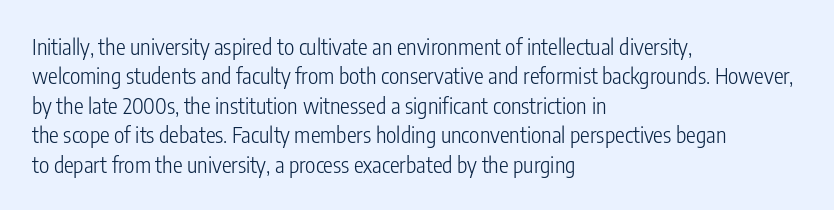
The image shows 22 px text type, upright; set left-aligned, normal line spacing (1.34x), normal letter spacing, not underlined.
